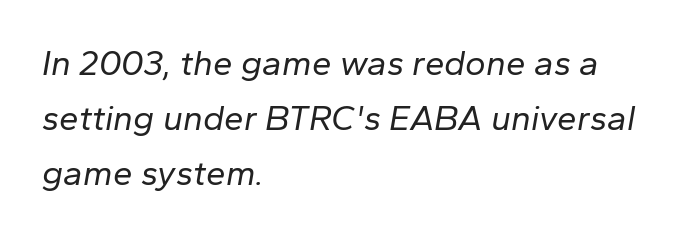
Q: Is the text bold? A: No.
Q: Is the text italic (slanted)? A: Yes, it leans right by about 10 degrees.
Q: Is the text underlined? A: No.
Q: How is the paragraph aligned? A: Left-aligned.
Q: Is the spacing between letters normal or unusually wide? A: Normal.
Q: Is the spacing between lines tight, normal or loose? A: Normal.
Q: Width (condensed, normal, or wide)? A: Normal.
Q: Stroke contrast? A: Low.
Q: x-height? A: Medium.
Q: Monospaced? A: No.
